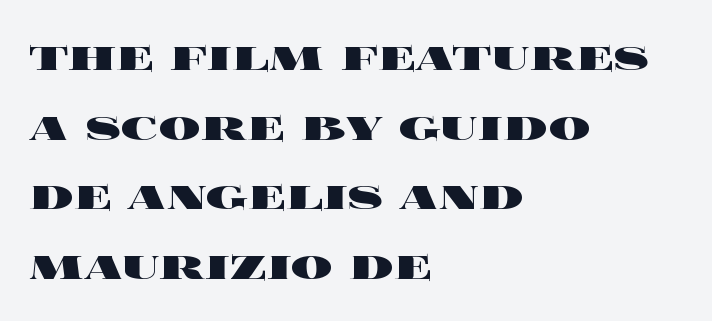
Q: Is the text bold? A: Yes.
Q: Is the text italic (slanted)? A: No, it is upright.
Q: Is the text underlined? A: No.
Q: How is the paragraph aligned? A: Left-aligned.
Q: Is the spacing between letters normal or unusually wide? A: Normal.
Q: Is the spacing between lines tight, normal or loose? A: Normal.
Q: Width (condensed, normal, or wide)? A: Wide.
Q: x-height? A: Large.
Q: Monospaced? A: No.
